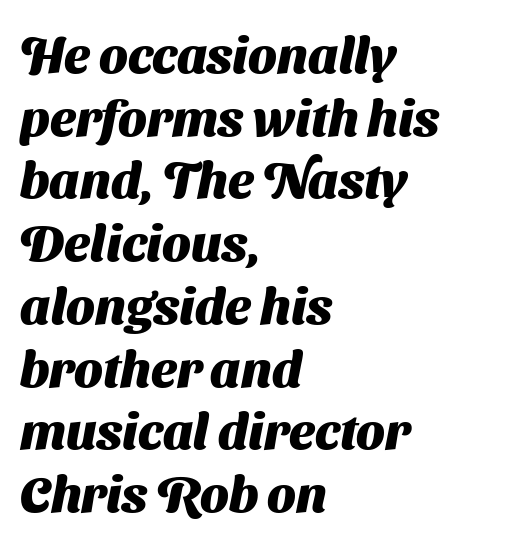
{"serif": "no", "bold": "yes", "weight": "heavy", "width": "normal", "stroke_contrast": "medium", "x_height": "medium", "monospaced": "no", "underline": "no", "align": "left", "line_spacing_ratio": 1.23, "letter_spacing": "normal", "letter_spacing_em": 0.0, "glyph_px": 51}
